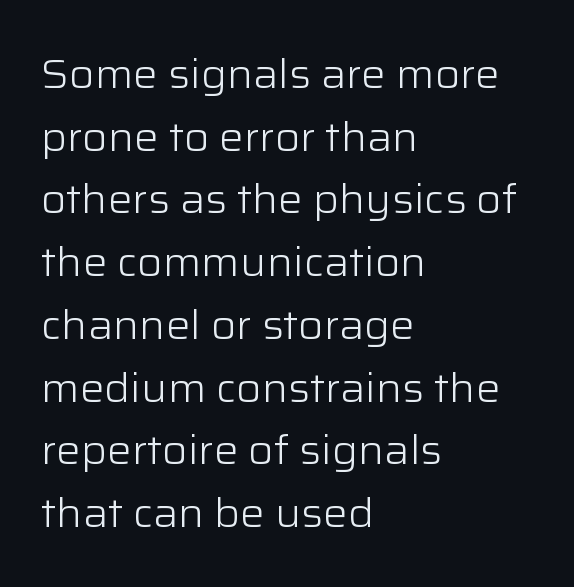
Q: Is the text bold? A: No.
Q: Is the text italic (slanted)? A: No, it is upright.
Q: Is the typeface a serif or a sans-serif typeface? A: Sans-serif.
Q: Is the text underlined? A: No.
Q: How is the paragraph aligned? A: Left-aligned.
Q: Is the spacing between letters normal or unusually wide? A: Normal.
Q: Is the spacing between lines tight, normal or loose? A: Normal.
Q: Width (condensed, normal, or wide)? A: Normal.
Q: Stroke contrast? A: Low.
Q: x-height? A: Medium.
Q: Monospaced? A: No.
